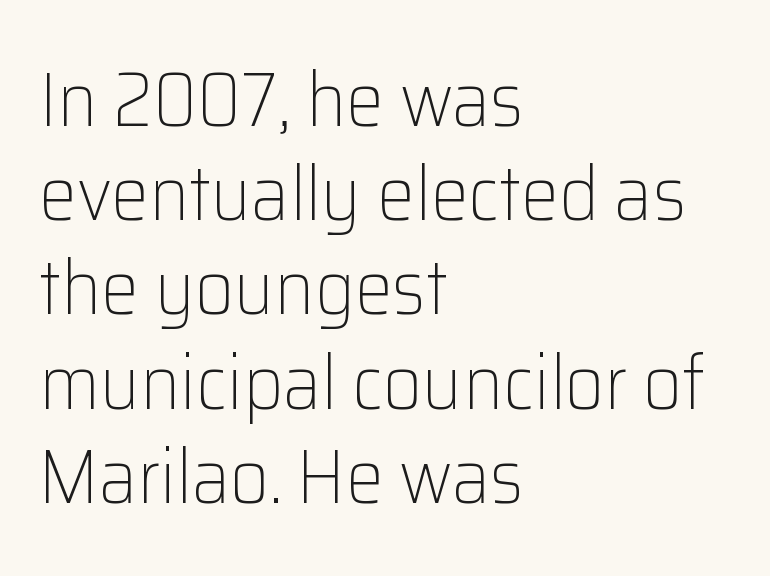
{"serif": "no", "italic": "no", "bold": "no", "weight": "light", "width": "normal", "stroke_contrast": "low", "x_height": "medium", "monospaced": "no", "underline": "no", "align": "left", "line_spacing_ratio": 1.24, "letter_spacing": "normal", "letter_spacing_em": 0.0, "glyph_px": 76}
